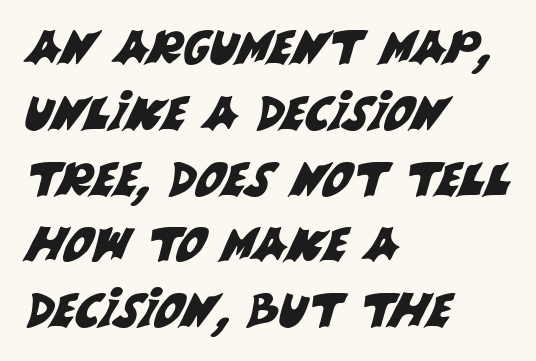
The image shows 46 px sans-serif type; set left-aligned, normal line spacing (1.43x), normal letter spacing, not underlined; medium stroke contrast and a large x-height.
